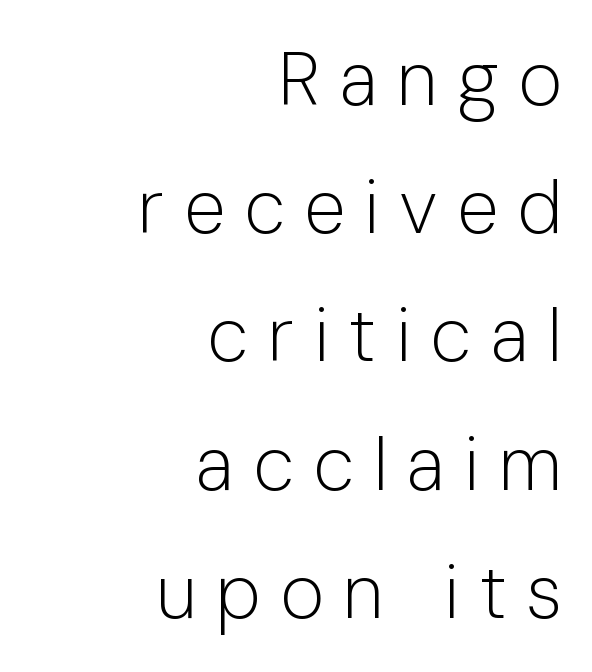
{"serif": "no", "italic": "no", "bold": "no", "weight": "light", "width": "normal", "stroke_contrast": "low", "x_height": "medium", "monospaced": "no", "underline": "no", "align": "right", "line_spacing_ratio": 1.71, "letter_spacing": "wide", "letter_spacing_em": 0.26, "glyph_px": 75}
